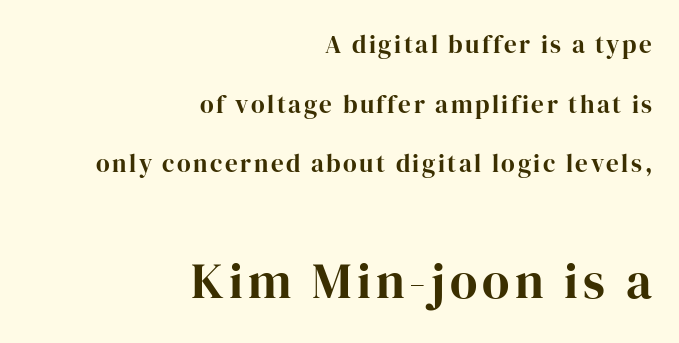
The image shows 50 px bold serif type, upright; set right-aligned, loose line spacing (2.39x), not underlined; the second (bottom) block is 2.0x larger; high stroke contrast and a medium x-height.
